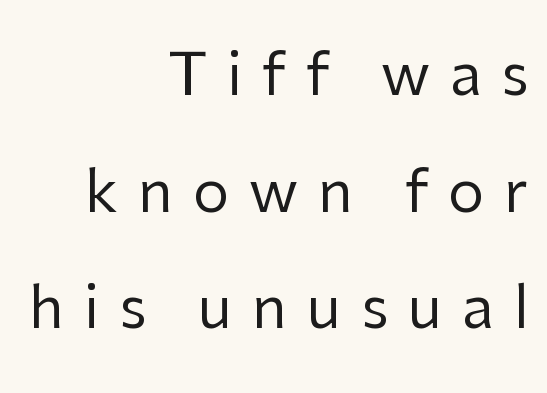
The image shows 58 px regular-weight sans-serif type, upright; set right-aligned, loose line spacing (2.01x), unusually wide letter spacing (+0.34 em), not underlined; low stroke contrast and a medium x-height.
